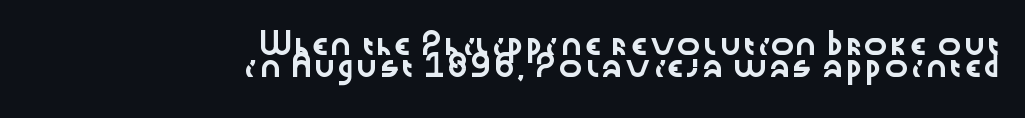
Tracking here is standard; glyphs follow each other at the usual distance. Posture: vertical. How would I describe the line gaps? Narrow and economical. The glyphs are unaccompanied by any horizontal stroke below them. Leftover space on each line is placed entirely before the opening word.
